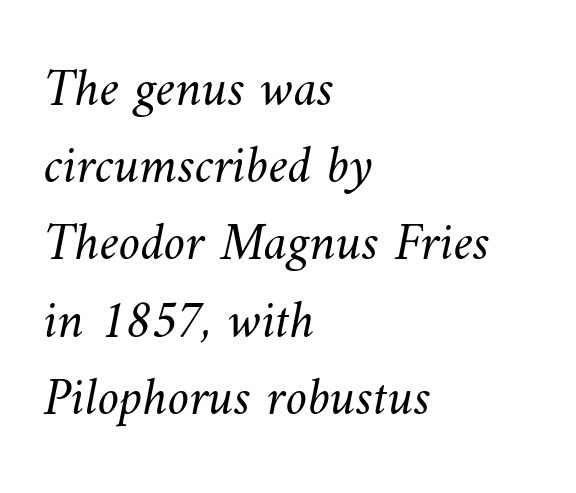
{"bold": "no", "weight": "light", "width": "normal", "stroke_contrast": "medium", "x_height": "small", "monospaced": "no", "underline": "no", "align": "left", "line_spacing": "normal", "line_spacing_ratio": 1.43, "letter_spacing": "normal", "letter_spacing_em": 0.0, "glyph_px": 54}
